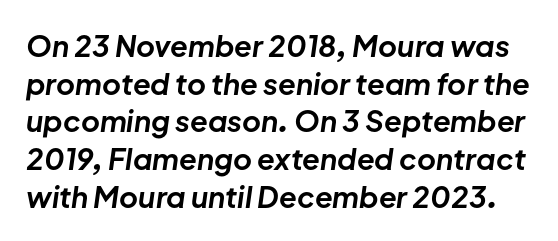
The image shows 29 px bold type, italic (leaning right); set normal line spacing (1.3x), normal letter spacing, not underlined; low stroke contrast and a medium x-height.
